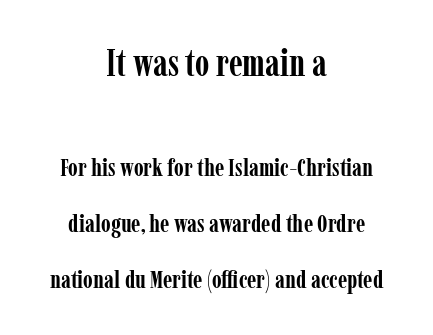
Q: Is the text bold? A: Yes.
Q: Is the text italic (slanted)? A: No, it is upright.
Q: Is the typeface a serif or a sans-serif typeface? A: Serif.
Q: Is the text underlined? A: No.
Q: How is the paragraph aligned? A: Centered.
Q: Is the spacing between letters normal or unusually wide? A: Normal.
Q: Is the spacing between lines tight, normal or loose? A: Loose.
Q: Which block of text is set in a larger size, the first (top) or the second (bottom)? A: The first (top) one.
Q: Width (condensed, normal, or wide)? A: Condensed.
Q: Stroke contrast? A: Low.
Q: x-height? A: Medium.
Q: Monospaced? A: No.
